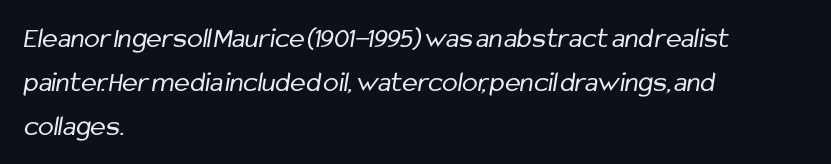
{"serif": "no", "bold": "no", "weight": "regular", "width": "condensed", "stroke_contrast": "low", "x_height": "medium", "monospaced": "no", "underline": "no", "align": "left", "line_spacing": "normal", "line_spacing_ratio": 1.51, "letter_spacing": "normal", "letter_spacing_em": 0.0, "glyph_px": 29}
